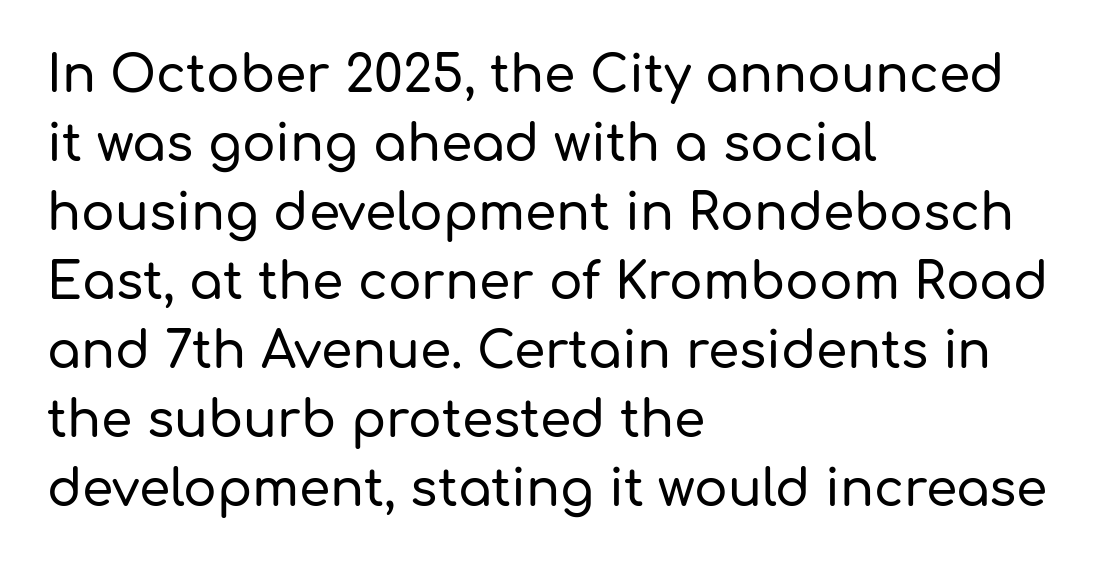
The image shows 50 px sans-serif type, upright; set left-aligned, normal line spacing (1.38x), normal letter spacing, not underlined; low stroke contrast and a medium x-height.
